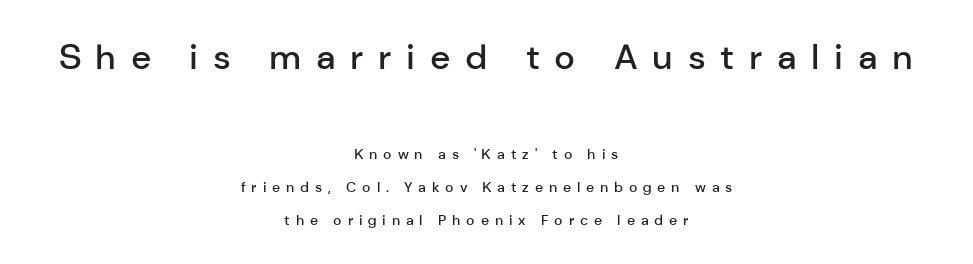
Reading down the column, the eye jumps a long way to each next line. Its strokes are somewhat broadened, the hallmark of semibold type. The paragraph has two soft edges and a firm central axis. Compared with typical body copy, the letter spacing here is much looser.
